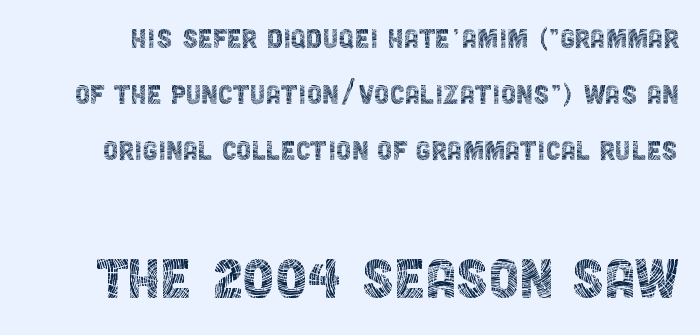
Q: Is the text bold? A: No.
Q: Is the text italic (slanted)? A: No, it is upright.
Q: Is the typeface a serif or a sans-serif typeface? A: Sans-serif.
Q: Is the text underlined? A: No.
Q: Is the spacing between letters normal or unusually wide? A: Normal.
Q: Is the spacing between lines tight, normal or loose? A: Normal.
Q: Which block of text is set in a larger size, the first (top) or the second (bottom)? A: The second (bottom) one.
Q: Width (condensed, normal, or wide)? A: Condensed.
Q: x-height? A: Large.
Q: Monospaced? A: No.
